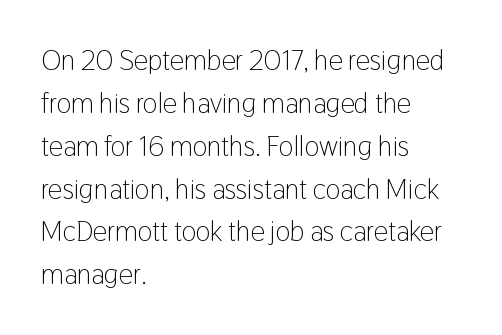
The image shows 28 px light, condensed sans-serif type, upright; set left-aligned, normal line spacing (1.53x), normal letter spacing, not underlined; low stroke contrast and a medium x-height.
